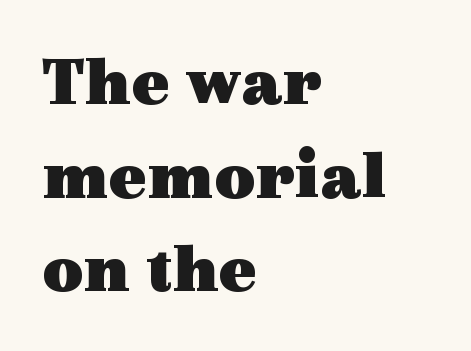
The image shows 71 px heavy, wide serif type, upright; set left-aligned, normal line spacing (1.32x), normal letter spacing, not underlined; a medium x-height.
